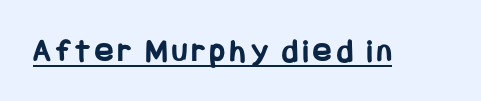
The image shows 34 px bold, condensed sans-serif type, upright; set underlined; low stroke contrast and a large x-height.
